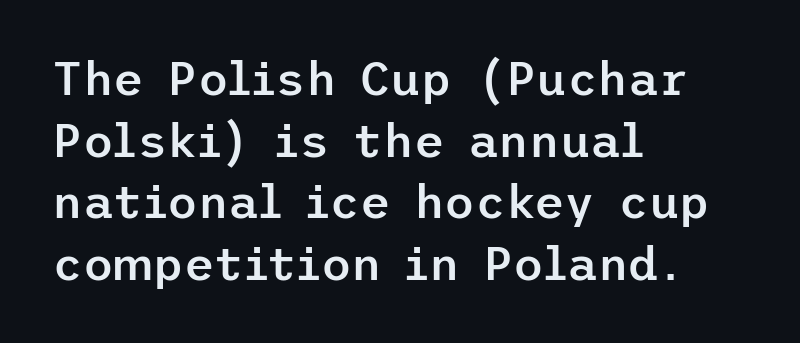
{"serif": "no", "italic": "no", "bold": "semi", "weight": "semibold", "width": "normal", "stroke_contrast": "low", "x_height": "medium", "underline": "no", "align": "left", "line_spacing": "normal", "line_spacing_ratio": 1.31, "letter_spacing": "normal", "letter_spacing_em": 0.0, "glyph_px": 47}
